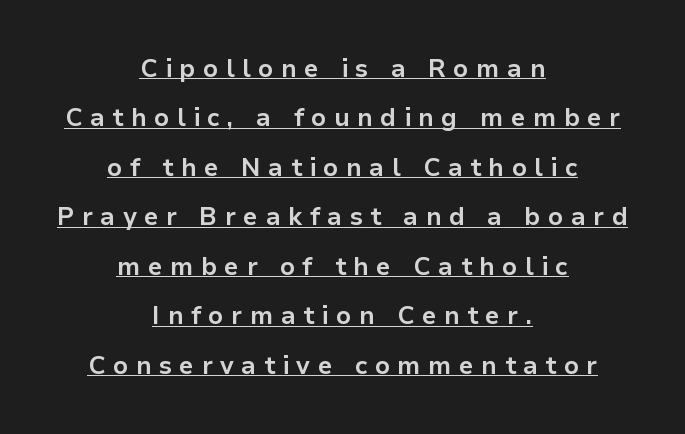
Q: Is the text bold? A: Yes.
Q: Is the text italic (slanted)? A: No, it is upright.
Q: Is the text underlined? A: Yes.
Q: How is the paragraph aligned? A: Centered.
Q: Is the spacing between letters normal or unusually wide? A: Unusually wide.
Q: Is the spacing between lines tight, normal or loose? A: Loose.
